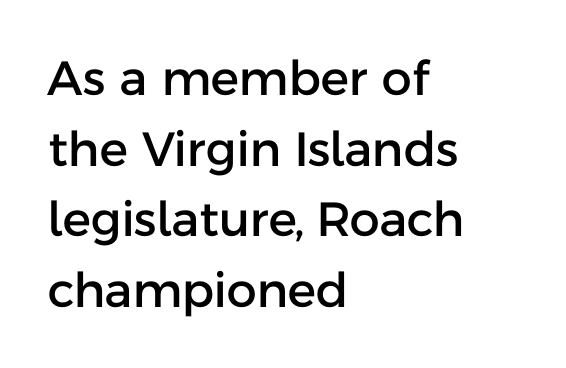
{"serif": "no", "italic": "no", "width": "normal", "stroke_contrast": "low", "x_height": "medium", "monospaced": "no", "underline": "no", "align": "left", "line_spacing": "normal", "line_spacing_ratio": 1.47, "letter_spacing": "normal", "letter_spacing_em": 0.0, "glyph_px": 48}
